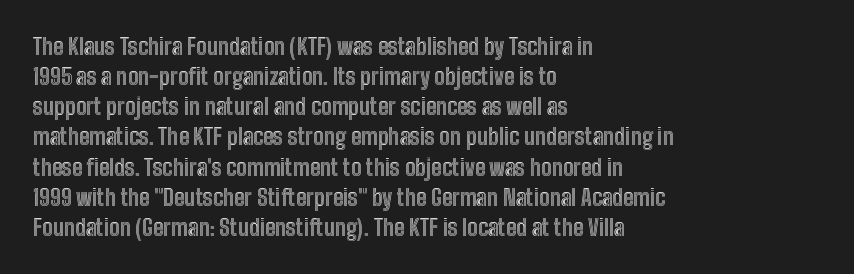
{"italic": "no", "underline": "no", "align": "left", "line_spacing": "normal", "line_spacing_ratio": 1.37, "letter_spacing": "normal", "letter_spacing_em": 0.0, "glyph_px": 22}
